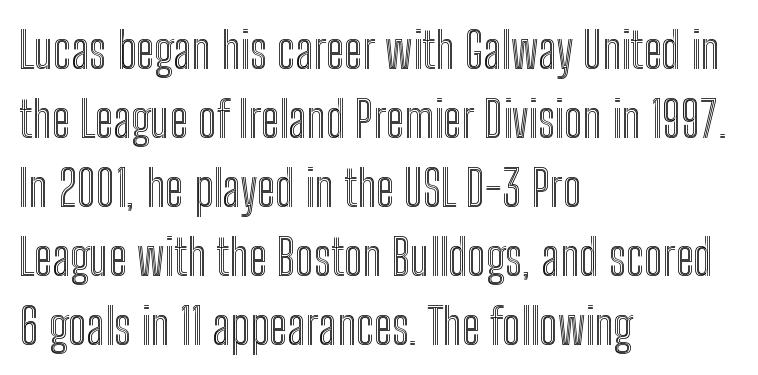
{"italic": "no", "width": "condensed", "x_height": "medium", "monospaced": "no", "underline": "no", "align": "left", "line_spacing": "normal", "line_spacing_ratio": 1.38, "letter_spacing": "normal", "letter_spacing_em": 0.0, "glyph_px": 50}
